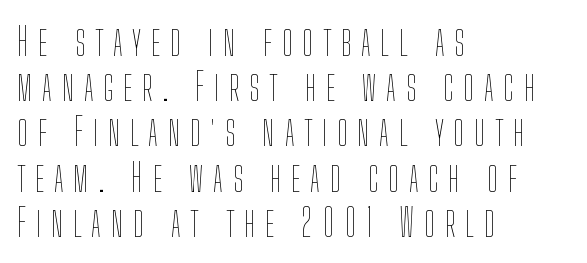
Q: Is the text bold? A: No.
Q: Is the text italic (slanted)? A: No, it is upright.
Q: Is the text underlined? A: No.
Q: How is the paragraph aligned? A: Left-aligned.
Q: Is the spacing between letters normal or unusually wide? A: Unusually wide.
Q: Width (condensed, normal, or wide)? A: Condensed.
Q: Stroke contrast? A: Low.
Q: x-height? A: Medium.
Q: Monospaced? A: No.
